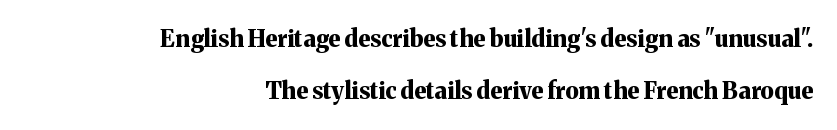
The image shows 23 px bold type, upright; set right-aligned, loose line spacing (2.24x), normal letter spacing, not underlined.
